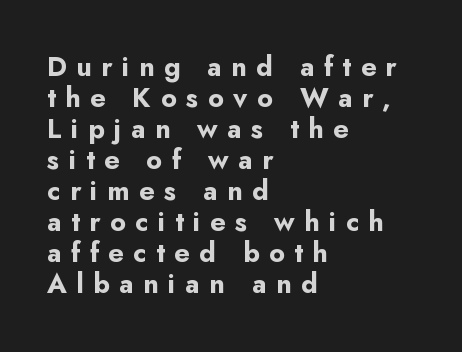
The image shows 27 px bold type, upright; set left-aligned, tight line spacing (1.15x), unusually wide letter spacing (+0.35 em), not underlined.
